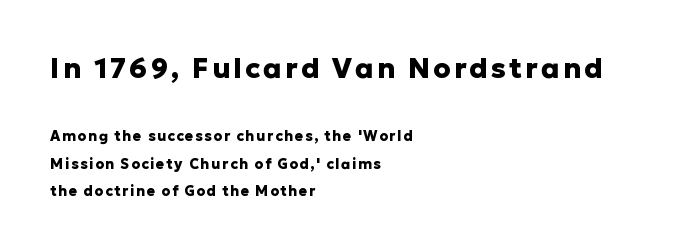
The image shows 28 px heavy sans-serif type, upright; set left-aligned, loose line spacing (1.96x), not underlined; the first (top) block is 2.0x larger; low stroke contrast and a medium x-height.
